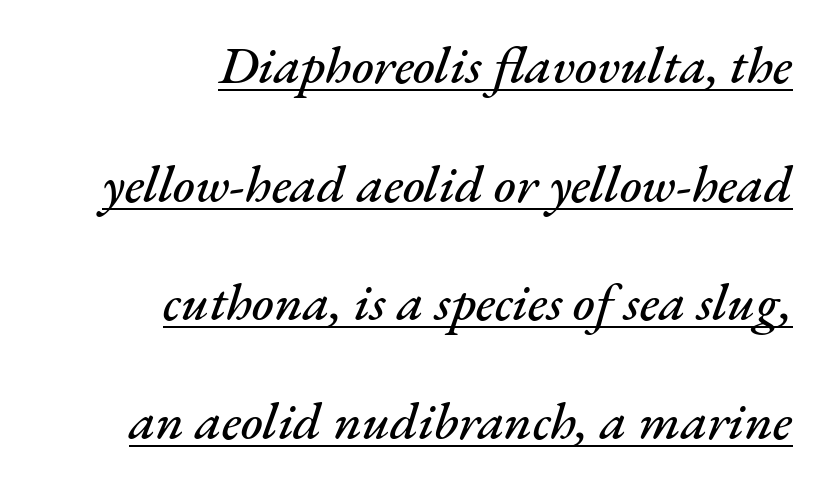
The image shows 53 px text type, italic (leaning right); set right-aligned, loose line spacing (2.24x), normal letter spacing, underlined; medium stroke contrast and a small x-height.
